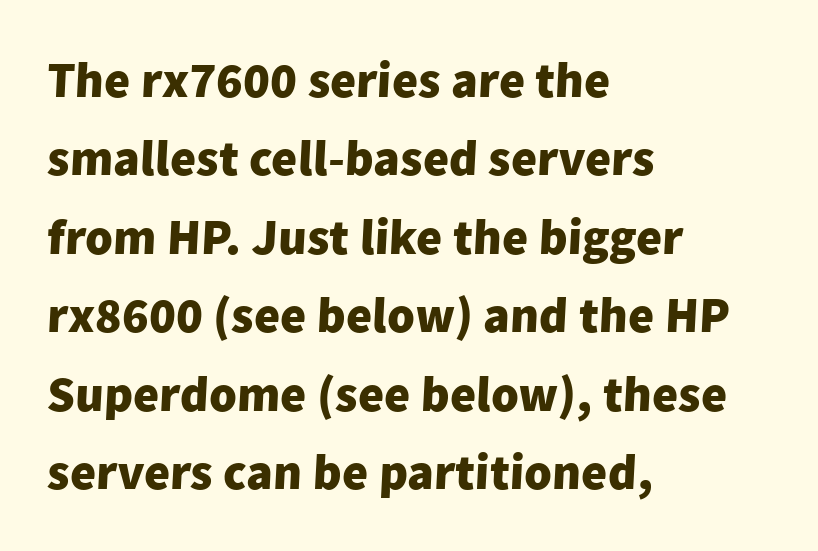
Between one letter and the next there's only the usual sliver of space. Regular leading. Font category for this specimen: sans-serif. No word sits above an underline. Here the designer chose a conventional face with non-uniform glyph widths. Strong, thick strokes mark this as bold type.
